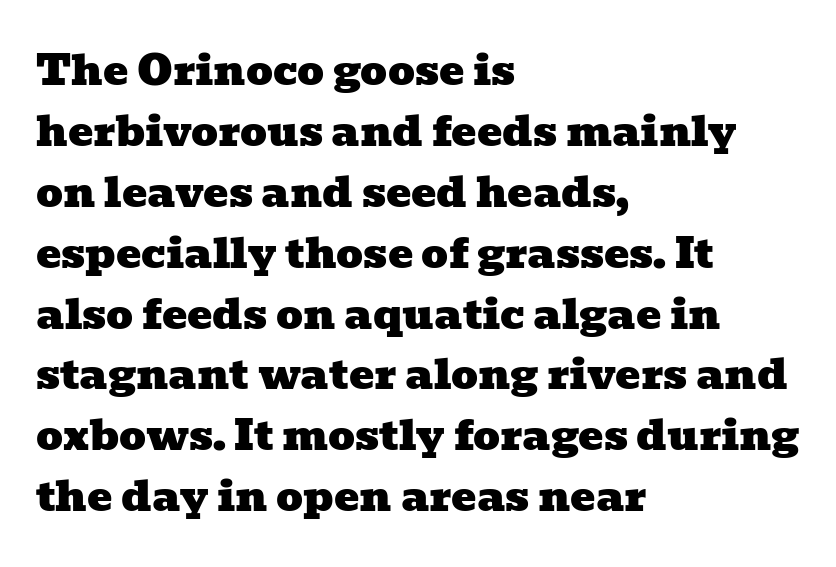
The image shows 42 px wide serif type; set left-aligned, normal line spacing (1.45x), normal letter spacing, not underlined; low stroke contrast and a medium x-height.
